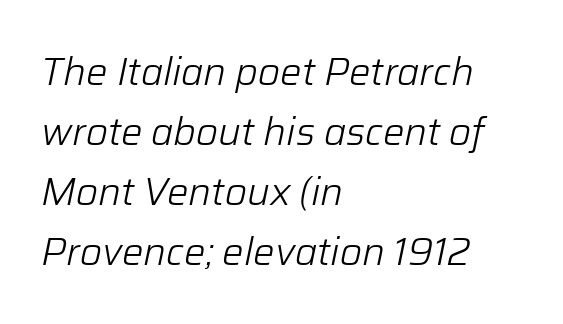
Which margin do the lines hug? The left one — the right edge is uneven. There is no visible air inserted between adjacent glyphs. No extra ink here — the face is not bold. The face used here is proportionally spaced, like ordinary book or web type. The typography opts for an oblique posture over an upright one.
